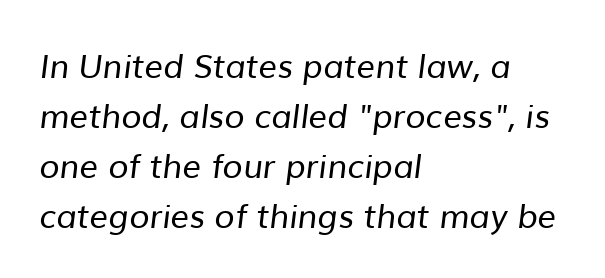
Q: Is the text bold? A: No.
Q: Is the typeface a serif or a sans-serif typeface? A: Sans-serif.
Q: Is the text underlined? A: No.
Q: How is the paragraph aligned? A: Left-aligned.
Q: Is the spacing between letters normal or unusually wide? A: Normal.
Q: Is the spacing between lines tight, normal or loose? A: Normal.
Q: Width (condensed, normal, or wide)? A: Normal.
Q: Stroke contrast? A: Low.
Q: x-height? A: Medium.
Q: Monospaced? A: No.
